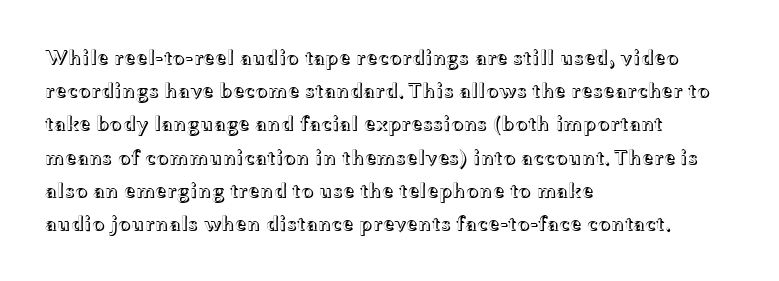
Q: Is the text italic (slanted)? A: No, it is upright.
Q: Is the text underlined? A: No.
Q: How is the paragraph aligned? A: Left-aligned.
Q: Is the spacing between letters normal or unusually wide? A: Normal.
Q: Is the spacing between lines tight, normal or loose? A: Normal.
